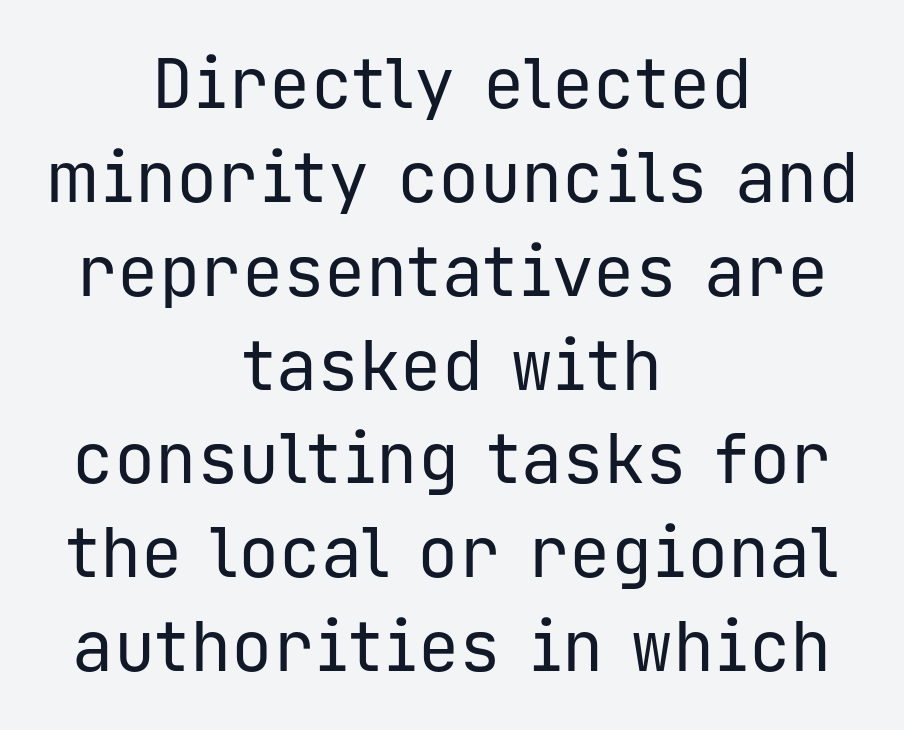
{"serif": "no", "italic": "no", "bold": "no", "weight": "regular", "width": "normal", "stroke_contrast": "low", "x_height": "medium", "monospaced": "yes", "underline": "no", "align": "center", "line_spacing": "normal", "line_spacing_ratio": 1.36, "letter_spacing": "normal", "letter_spacing_em": 0.0, "glyph_px": 69}
